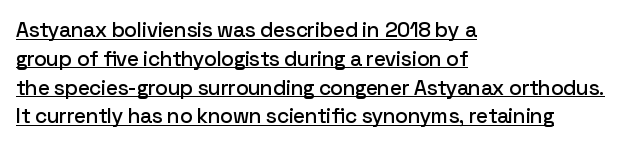
Q: Is the text italic (slanted)? A: No, it is upright.
Q: Is the text underlined? A: Yes.
Q: How is the paragraph aligned? A: Left-aligned.
Q: Is the spacing between letters normal or unusually wide? A: Normal.
Q: Is the spacing between lines tight, normal or loose? A: Normal.
